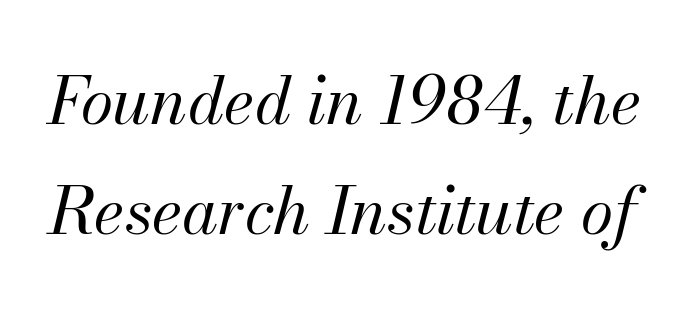
The image shows 66 px regular-weight type, italic (leaning right); set normal line spacing (1.66x), normal letter spacing, not underlined; medium stroke contrast and a small x-height.
